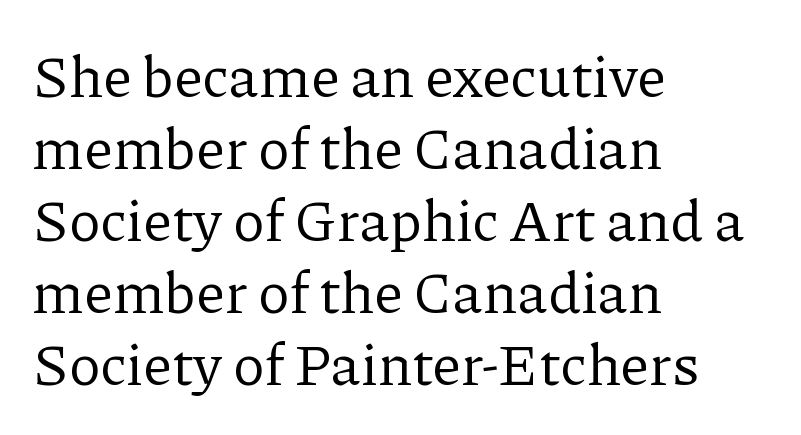
Q: Is the text bold? A: No.
Q: Is the text italic (slanted)? A: No, it is upright.
Q: Is the typeface a serif or a sans-serif typeface? A: Serif.
Q: Is the text underlined? A: No.
Q: How is the paragraph aligned? A: Left-aligned.
Q: Is the spacing between letters normal or unusually wide? A: Normal.
Q: Width (condensed, normal, or wide)? A: Normal.
Q: Stroke contrast? A: Low.
Q: x-height? A: Medium.
Q: Monospaced? A: No.
